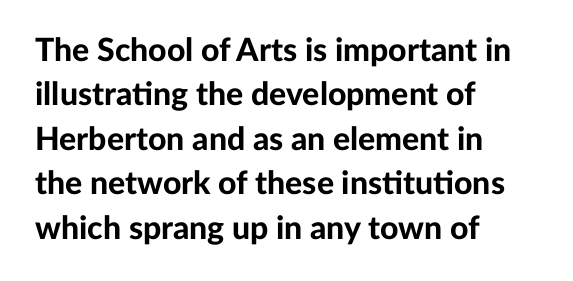
Leading matches the norm, producing a regular column. Nothing sits at the stroke ends, so this counts as sans-serif. Note the varied advance widths — an 'i' is clearly narrower than an 'm'. Just letters on the line, the space beneath them empty. Posture: vertical. The glyphs have the mass of a bold cut.
